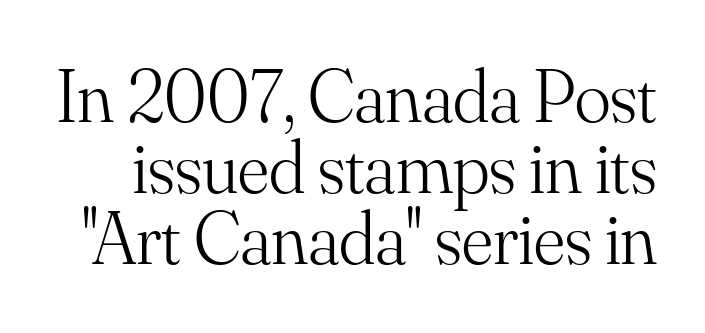
Looks like regular typesetting: each glyph gets only the width it needs. The designer went with a serif here, giving each stem small feet. The space beneath each line is pristine and unruled. Is the letter spacing exaggerated? No — it looks like the ordinary default. Interline gaps are noticeably narrow in this sample.
